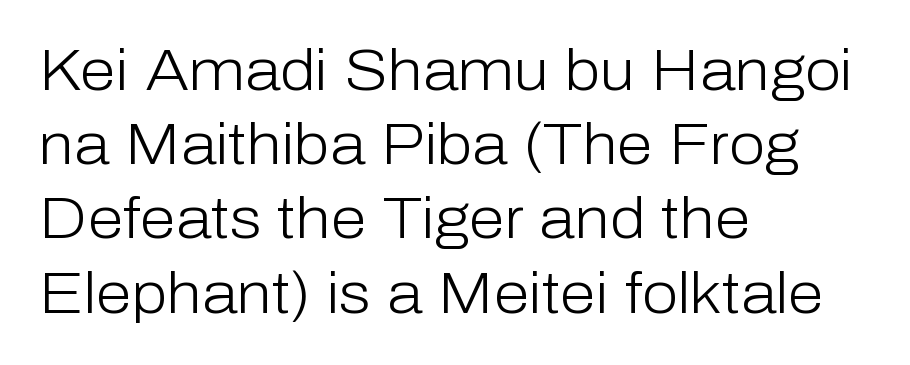
Classification — sans serif. The glyphs are unaccompanied by any horizontal stroke below them. Style check: upright. Weight: not bold — regular or lighter. Nobody touched the tracking dial on this one.
